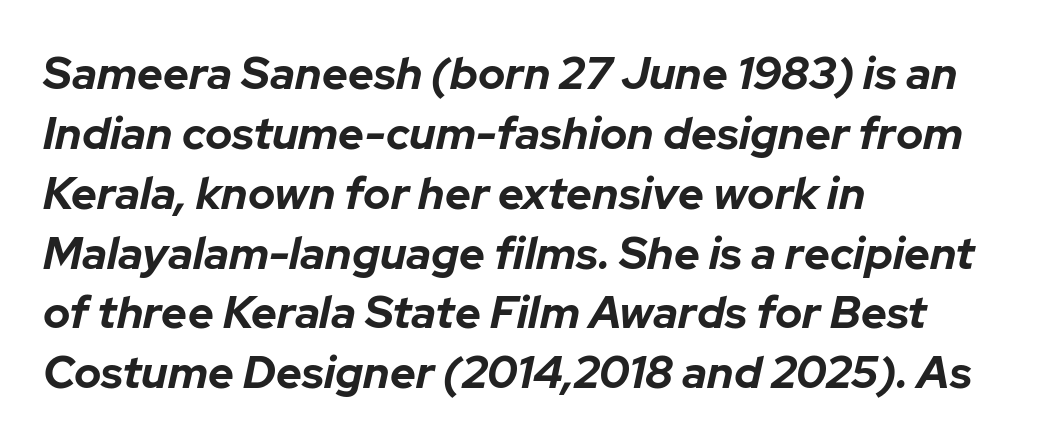
Q: Is the text bold? A: Yes.
Q: Is the text italic (slanted)? A: Yes, it leans right by about 12 degrees.
Q: Is the text underlined? A: No.
Q: How is the paragraph aligned? A: Left-aligned.
Q: Is the spacing between letters normal or unusually wide? A: Normal.
Q: Is the spacing between lines tight, normal or loose? A: Normal.
Q: Width (condensed, normal, or wide)? A: Normal.
Q: Stroke contrast? A: Low.
Q: x-height? A: Medium.
Q: Monospaced? A: No.
